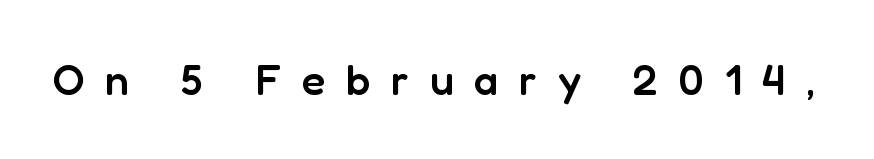
{"serif": "no", "italic": "no", "bold": "semi", "weight": "semibold", "width": "normal", "stroke_contrast": "low", "x_height": "medium", "monospaced": "no", "underline": "no", "letter_spacing": "wide", "letter_spacing_em": 0.48, "glyph_px": 43}
